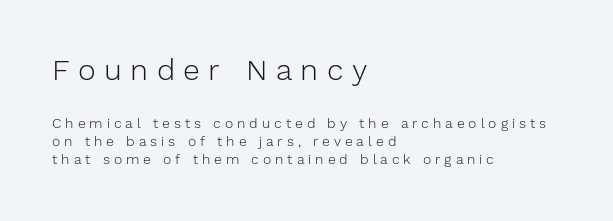
{"serif": "no", "italic": "no", "bold": "no", "weight": "light", "width": "normal", "stroke_contrast": "low", "x_height": "medium", "monospaced": "no", "underline": "no", "align": "left", "line_spacing": "normal", "line_spacing_ratio": 1.28, "letter_spacing": "wide", "letter_spacing_em": 0.28, "larger_block": "first", "size_ratio": 2.14, "glyph_px": 30}
